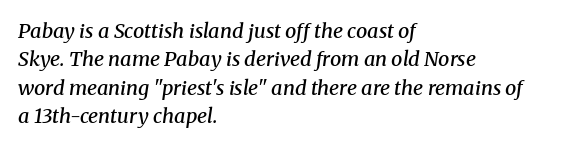
The image shows 20 px text type, italic (leaning right); set left-aligned, normal line spacing (1.42x), normal letter spacing, not underlined.
